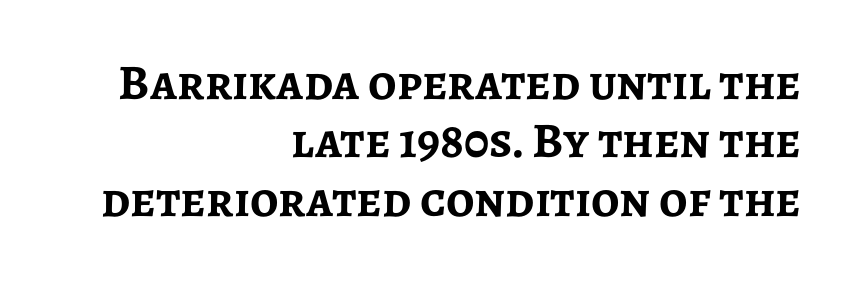
Q: Is the text bold? A: Yes.
Q: Is the text italic (slanted)? A: No, it is upright.
Q: Is the typeface a serif or a sans-serif typeface? A: Sans-serif.
Q: Is the text underlined? A: No.
Q: How is the paragraph aligned? A: Right-aligned.
Q: Is the spacing between letters normal or unusually wide? A: Normal.
Q: Width (condensed, normal, or wide)? A: Normal.
Q: Stroke contrast? A: Low.
Q: x-height? A: Medium.
Q: Monospaced? A: No.
